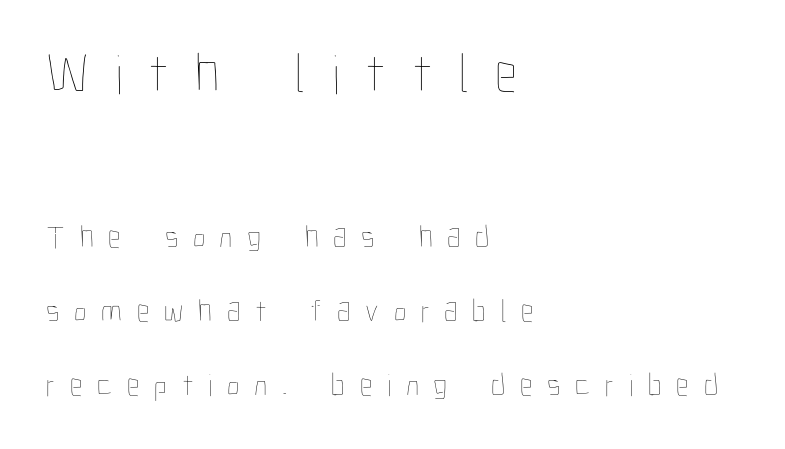
The image shows 56 px thin, condensed type, upright; set left-aligned, loose line spacing (2.32x), unusually wide letter spacing (+0.46 em), not underlined; the first (top) block is 1.75x larger; low stroke contrast and a medium x-height.
